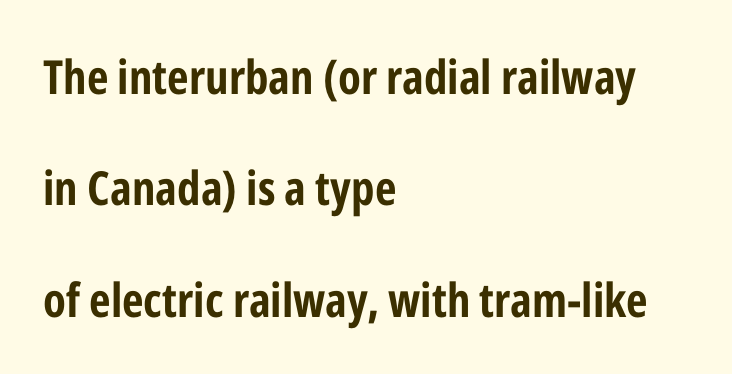
The image shows 47 px bold, condensed sans-serif type, upright; set left-aligned, loose line spacing (2.37x), normal letter spacing, not underlined; low stroke contrast and a medium x-height.
